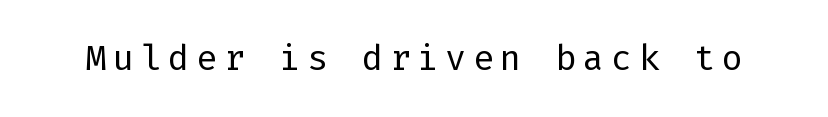
{"serif": "no", "italic": "no", "bold": "no", "weight": "regular", "width": "normal", "stroke_contrast": "low", "x_height": "medium", "underline": "no", "glyph_px": 35}
